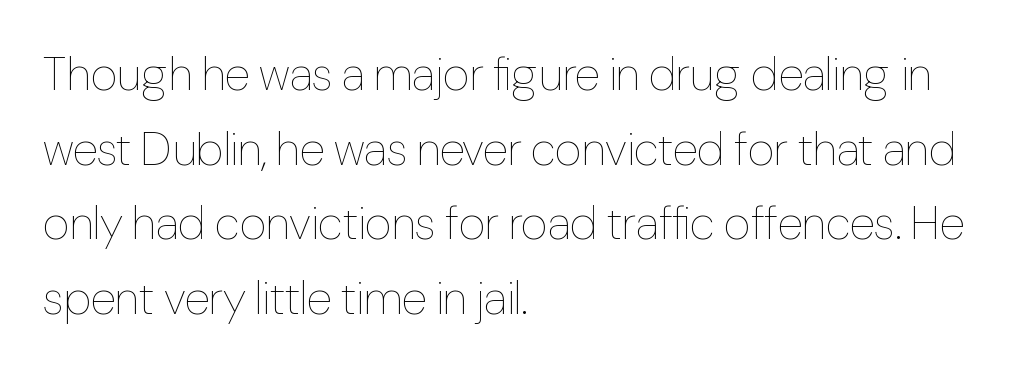
The image shows 47 px thin, condensed type, upright; set left-aligned, normal line spacing (1.59x), normal letter spacing, not underlined; low stroke contrast and a medium x-height.
